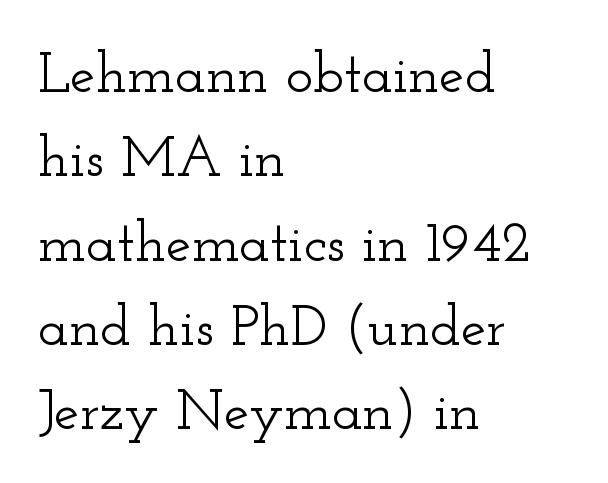
Letter spacing: default. The strip under each line holds only bare page. Every character sits straight up, as roman type does. Regarding leading, the lines here are spaced in the standard way.
